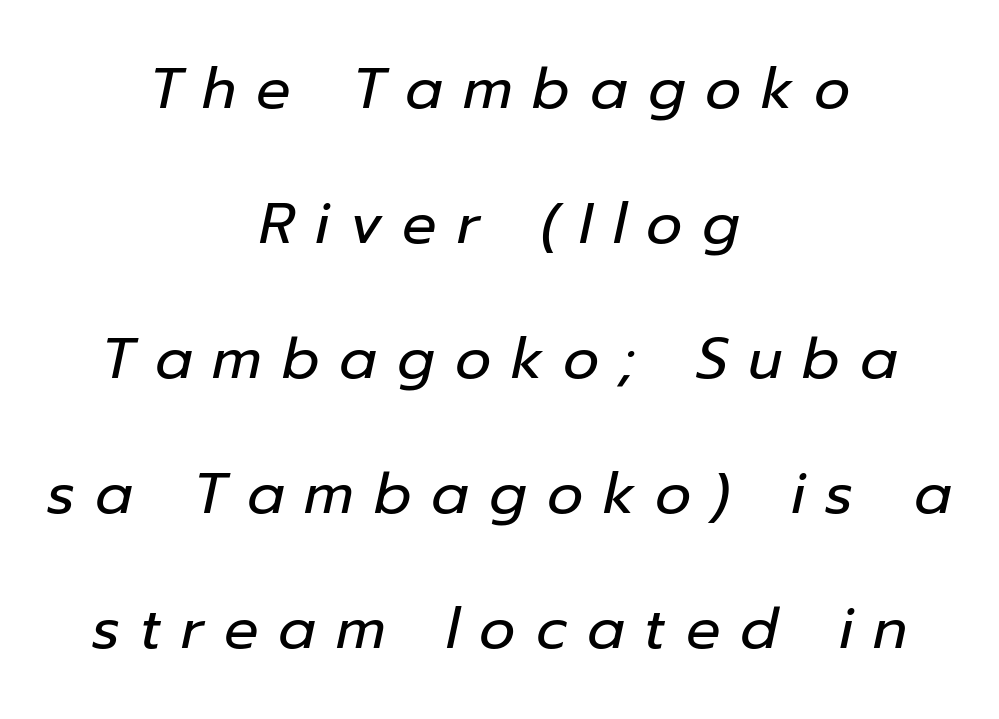
The image shows 57 px regular-weight type, italic (leaning right); set centered, loose line spacing (2.37x), unusually wide letter spacing (+0.35 em), not underlined; low stroke contrast and a medium x-height.
